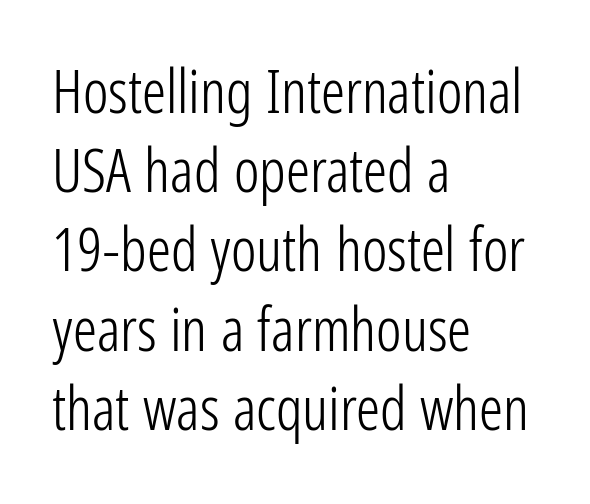
The image shows 60 px light, condensed sans-serif type, upright; set left-aligned, normal line spacing (1.32x), normal letter spacing, not underlined; low stroke contrast and a medium x-height.
